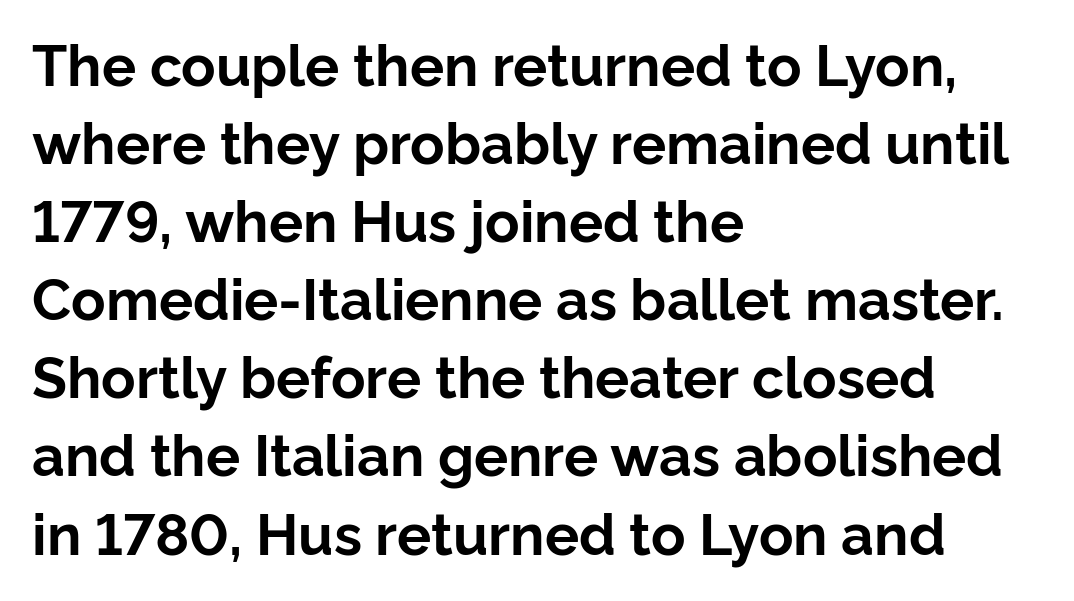
{"serif": "no", "italic": "no", "bold": "yes", "weight": "bold", "width": "normal", "stroke_contrast": "low", "x_height": "medium", "monospaced": "no", "underline": "no", "align": "left", "line_spacing": "normal", "line_spacing_ratio": 1.37, "letter_spacing": "normal", "letter_spacing_em": 0.0, "glyph_px": 57}
